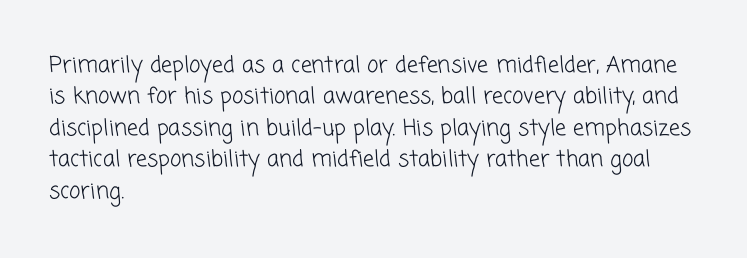
The image shows 22 px text type; set left-aligned, normal line spacing (1.43x), normal letter spacing, not underlined.
